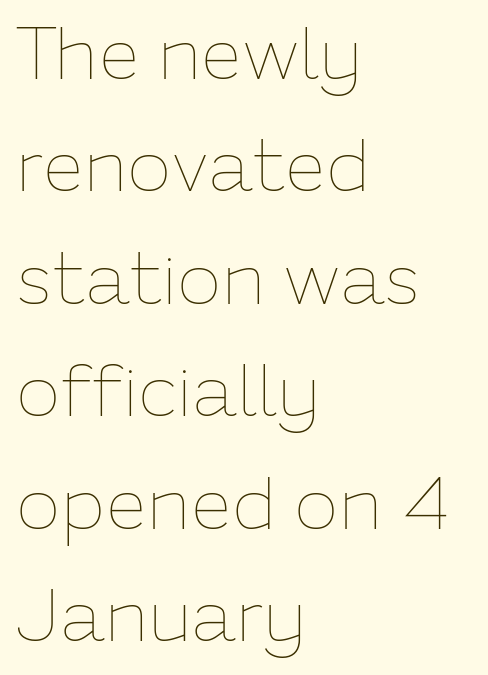
Varying glyph widths throughout — classic text-font behaviour. The type is set solid horizontally, with unmodified tracking. Reading down the column, the eye jumps a familiar distance to each next line. The area under the type is left untouched. Does the lettering tilt? It doesn't — this is upright.
